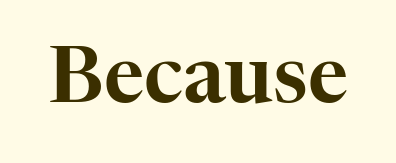
A roman cut, with each character standing at attention. Descenders hang freely into open space. Character widths vary here, with narrow letters taking less room than wide ones. The type is set solid horizontally, with unmodified tracking.
